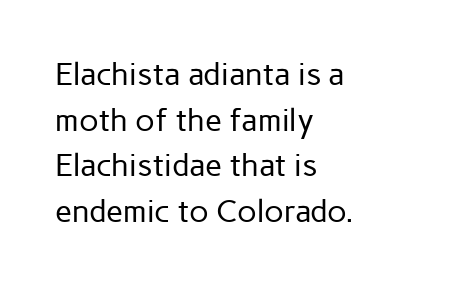
Q: Is the text bold? A: No.
Q: Is the text italic (slanted)? A: No, it is upright.
Q: Is the typeface a serif or a sans-serif typeface? A: Sans-serif.
Q: Is the text underlined? A: No.
Q: How is the paragraph aligned? A: Left-aligned.
Q: Is the spacing between letters normal or unusually wide? A: Normal.
Q: Is the spacing between lines tight, normal or loose? A: Normal.
Q: Width (condensed, normal, or wide)? A: Normal.
Q: Stroke contrast? A: Low.
Q: x-height? A: Medium.
Q: Monospaced? A: No.
